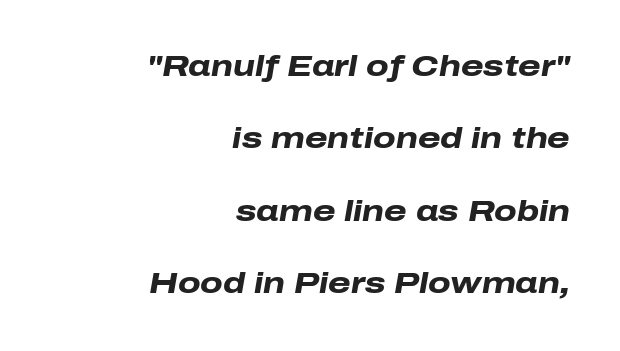
{"italic": "yes", "lean": "right", "slant_degrees": 10, "bold": "yes", "weight": "heavy", "width": "wide", "stroke_contrast": "low", "x_height": "medium", "monospaced": "no", "underline": "no", "align": "right", "line_spacing": "loose", "line_spacing_ratio": 2.5, "letter_spacing": "normal", "letter_spacing_em": 0.0, "glyph_px": 29}
